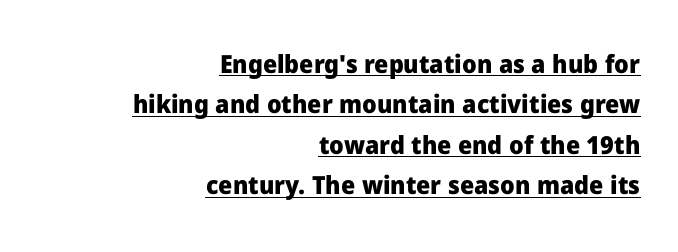
The rendering uses a bold face; every stroke is thick and dark. The specimen includes a rule beneath the text block's lines. Look at the tracking — it's just the regular setting, nothing added. The rows are spaced the way most documents space them. Which margin do the lines hug? The right one — the left edge is uneven.
